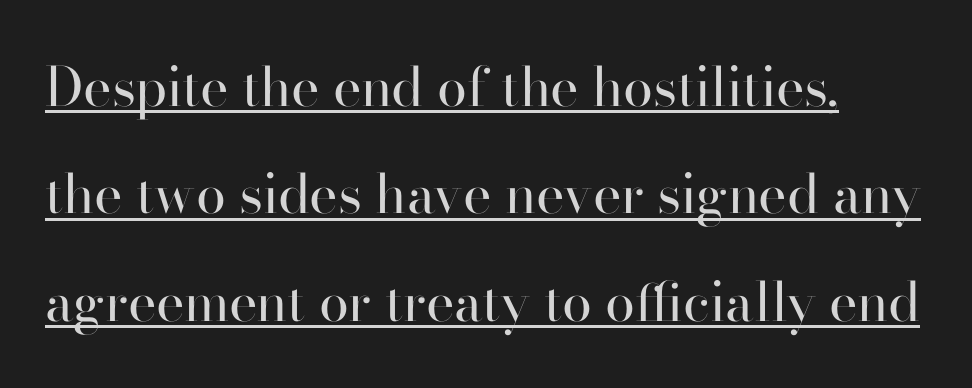
{"serif": "yes", "italic": "no", "bold": "no", "weight": "regular", "width": "normal", "stroke_contrast": "high", "x_height": "small", "monospaced": "no", "underline": "yes", "align": "left", "line_spacing": "loose", "line_spacing_ratio": 1.99, "letter_spacing": "normal", "letter_spacing_em": 0.0, "glyph_px": 54}
